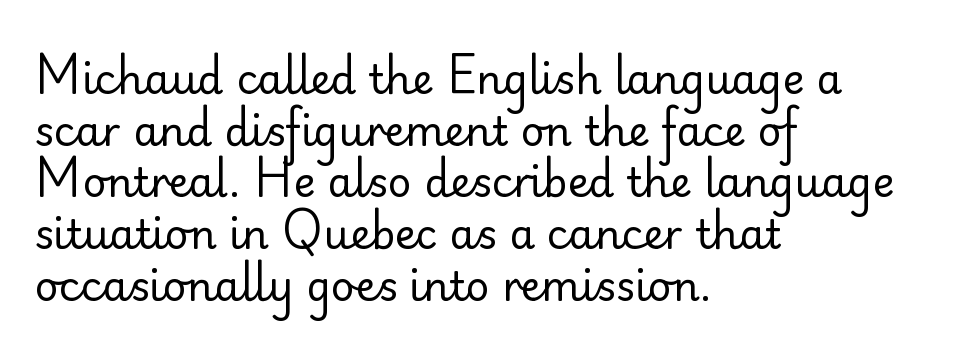
Leading: standard. A typesetter would call this zero additional tracking. A typesetter would mark this as roman, not italic. Compared with a centered layout, this one pins lines to the left instead. The words here are not underlined.
